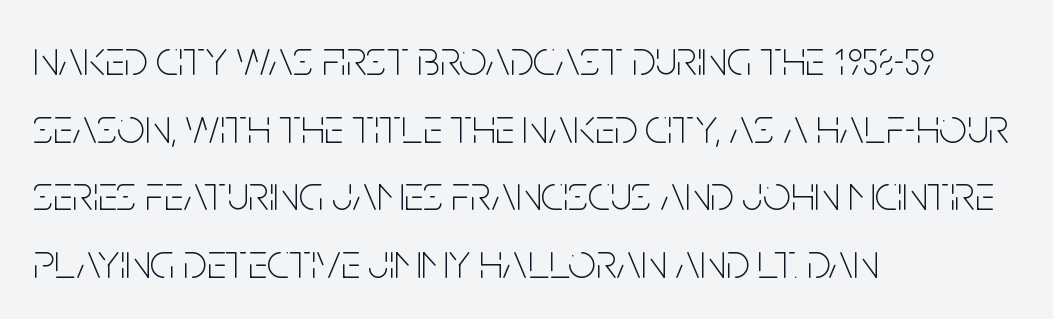
Characters follow at the spacing the type designer built in. Looks like regular typesetting: each glyph gets only the width it needs. The characters display no serif detailing; their extremities are plain. The text block is weighted toward the left margin, trailing off unevenly rightward. The rows are spaced the way most documents space them.
